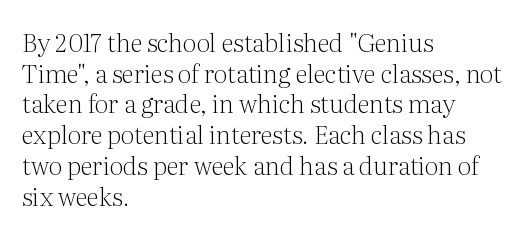
The letters look calm and open, with moderate or lighter stems. Descenders are the only things crossing below the line. Left-aligned paragraph, ragged on the right. Short note: letters normally spaced.
